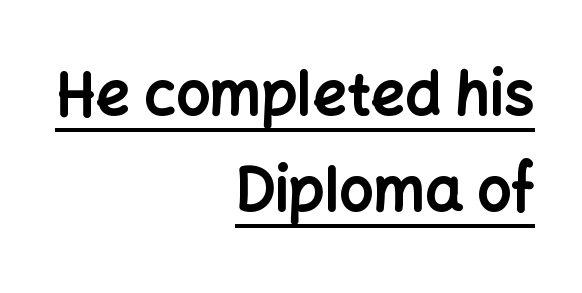
{"serif": "no", "italic": "no", "bold": "yes", "weight": "bold", "width": "normal", "stroke_contrast": "low", "x_height": "medium", "monospaced": "no", "underline": "yes", "align": "right", "line_spacing": "normal", "line_spacing_ratio": 1.6, "letter_spacing": "normal", "letter_spacing_em": 0.0, "glyph_px": 60}
